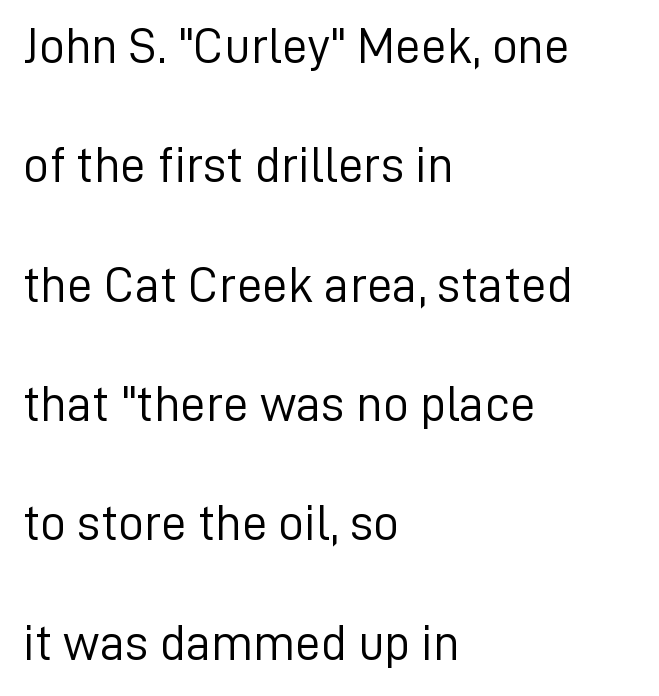
{"serif": "no", "italic": "no", "bold": "no", "weight": "light", "width": "normal", "stroke_contrast": "low", "x_height": "medium", "monospaced": "no", "underline": "no", "align": "left", "line_spacing": "loose", "line_spacing_ratio": 2.34, "letter_spacing": "normal", "letter_spacing_em": 0.0, "glyph_px": 51}
